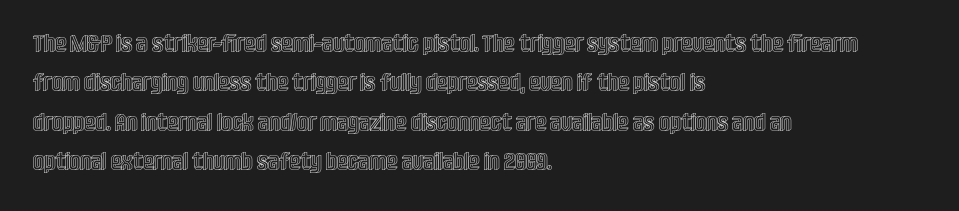
{"italic": "no", "underline": "no", "align": "left", "line_spacing": "normal", "line_spacing_ratio": 1.58, "letter_spacing": "normal", "letter_spacing_em": 0.0, "glyph_px": 25}
